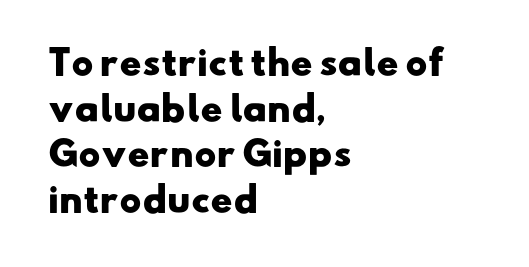
Q: Is the text bold? A: Yes.
Q: Is the typeface a serif or a sans-serif typeface? A: Sans-serif.
Q: Is the text underlined? A: No.
Q: How is the paragraph aligned? A: Left-aligned.
Q: Is the spacing between letters normal or unusually wide? A: Normal.
Q: Is the spacing between lines tight, normal or loose? A: Normal.
Q: Width (condensed, normal, or wide)? A: Wide.
Q: Stroke contrast? A: Low.
Q: x-height? A: Small.
Q: Monospaced? A: No.
